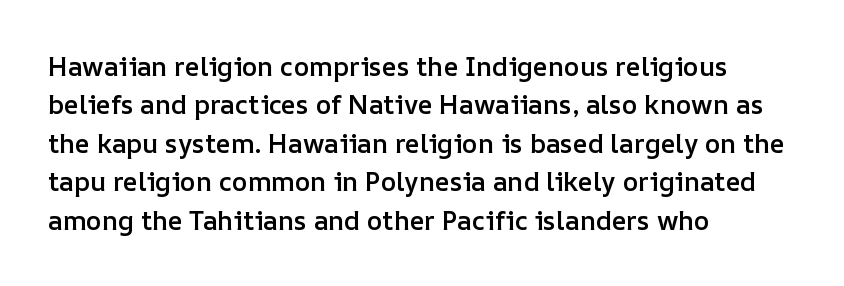
{"italic": "no", "bold": "semi", "underline": "no", "align": "left", "line_spacing": "normal", "line_spacing_ratio": 1.48, "letter_spacing": "normal", "letter_spacing_em": 0.0, "glyph_px": 26}
